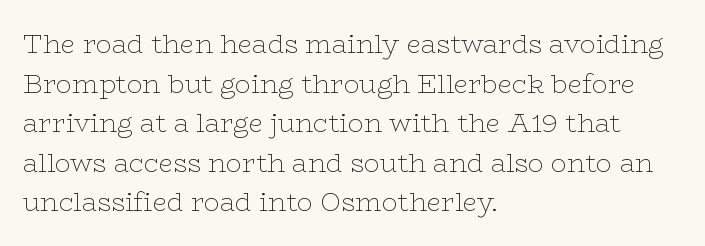
{"italic": "no", "bold": "no", "underline": "no", "align": "left", "line_spacing": "normal", "line_spacing_ratio": 1.52, "letter_spacing": "normal", "letter_spacing_em": 0.0, "glyph_px": 26}
